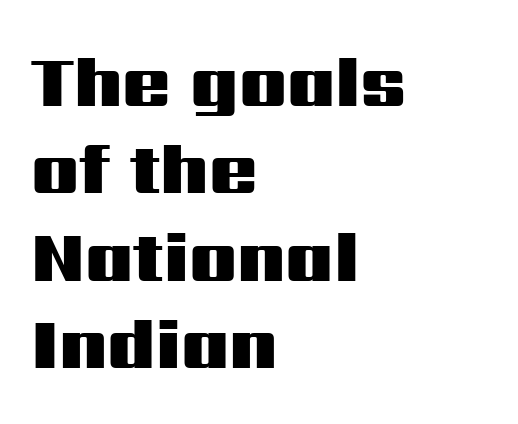
The image shows 71 px heavy, wide sans-serif type, upright; set left-aligned, line spacing 1.23x, normal letter spacing, not underlined; medium stroke contrast and a medium x-height.
